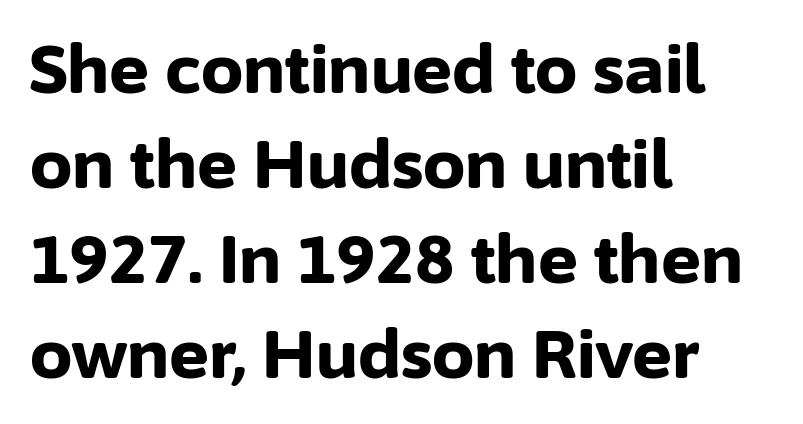
Q: Is the text bold? A: Yes.
Q: Is the text italic (slanted)? A: No, it is upright.
Q: Is the typeface a serif or a sans-serif typeface? A: Sans-serif.
Q: Is the text underlined? A: No.
Q: How is the paragraph aligned? A: Left-aligned.
Q: Is the spacing between letters normal or unusually wide? A: Normal.
Q: Is the spacing between lines tight, normal or loose? A: Normal.
Q: Width (condensed, normal, or wide)? A: Normal.
Q: Stroke contrast? A: Low.
Q: x-height? A: Medium.
Q: Monospaced? A: No.
